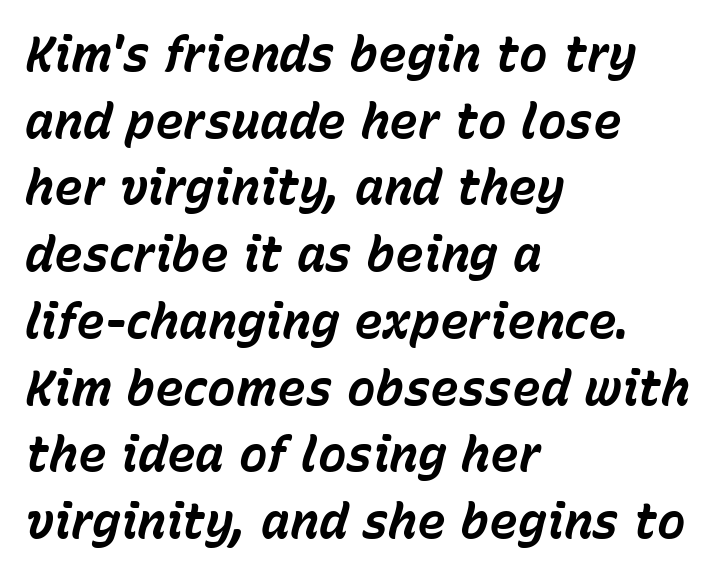
{"italic": "yes", "lean": "right", "slant_degrees": 15, "bold": "yes", "weight": "bold", "width": "normal", "stroke_contrast": "low", "x_height": "medium", "monospaced": "no", "underline": "no", "align": "left", "line_spacing": "normal", "line_spacing_ratio": 1.39, "letter_spacing": "normal", "letter_spacing_em": 0.0, "glyph_px": 48}
